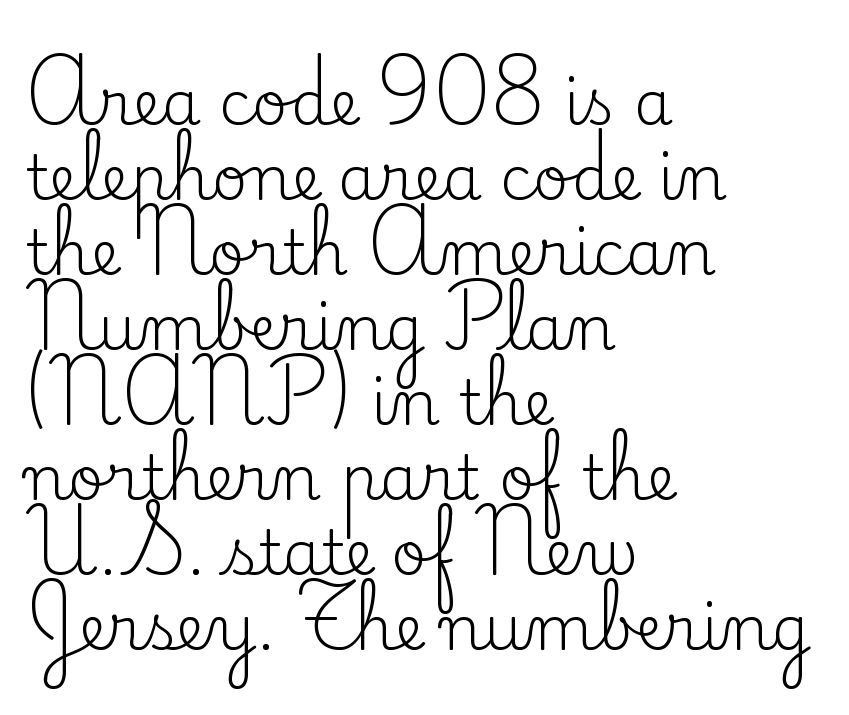
The typeface has the unassuming heft of standard copy or less. Horizontally, the lines are justified to the leading edge only. Decoration check: the copy has no underline.
